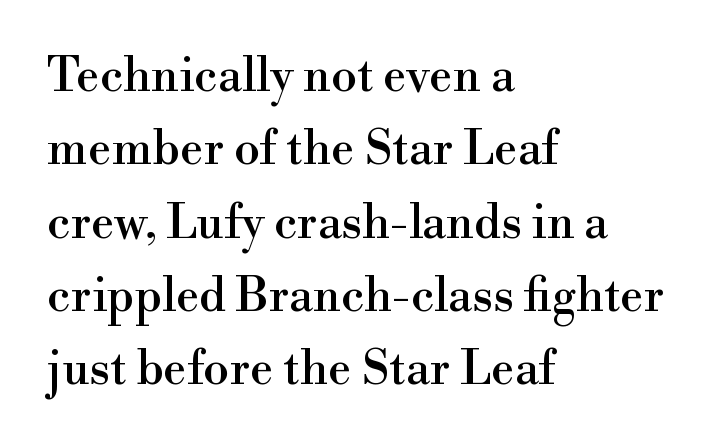
{"serif": "yes", "italic": "no", "width": "normal", "x_height": "small", "monospaced": "no", "underline": "no", "align": "left", "line_spacing": "normal", "line_spacing_ratio": 1.56, "letter_spacing": "normal", "letter_spacing_em": 0.0, "glyph_px": 47}
